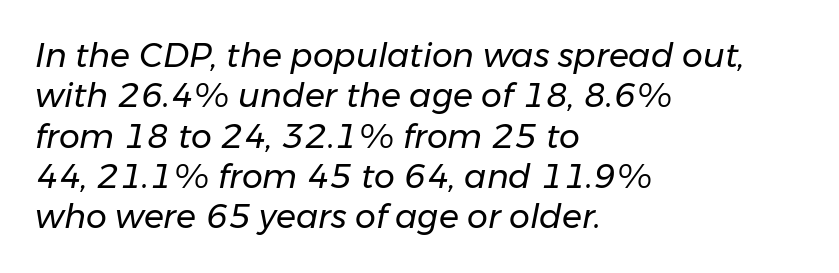
Check under the words: just untouched page. Each letter keeps its own natural width here, so spacing adapts to shape. The rag falls on the right side of this text block. Default kerning and tracking; the words read as compact shapes.
